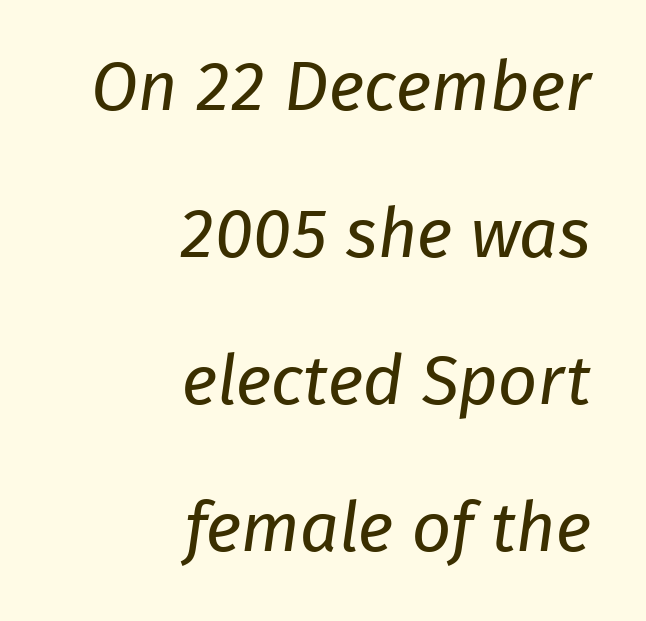
The image shows 69 px regular-weight sans-serif type; set right-aligned, loose line spacing (2.13x), normal letter spacing, not underlined; low stroke contrast and a medium x-height.
